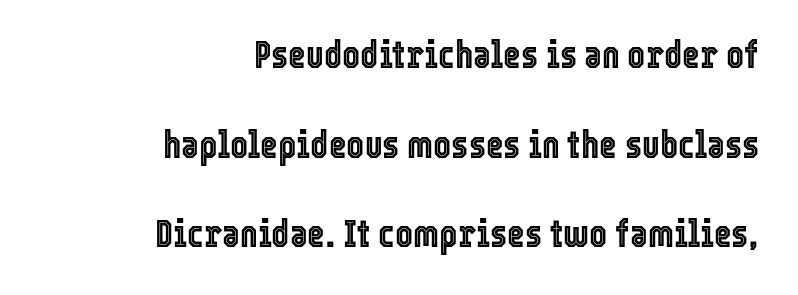
The image shows 38 px condensed type, upright; set right-aligned, loose line spacing (2.36x), normal letter spacing, not underlined; a medium x-height.
